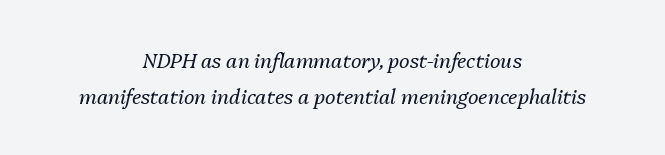
Q: Is the text bold? A: No.
Q: Is the text italic (slanted)? A: Yes, it leans right by about 13 degrees.
Q: Is the text underlined? A: No.
Q: How is the paragraph aligned? A: Centered.
Q: Is the spacing between letters normal or unusually wide? A: Normal.
